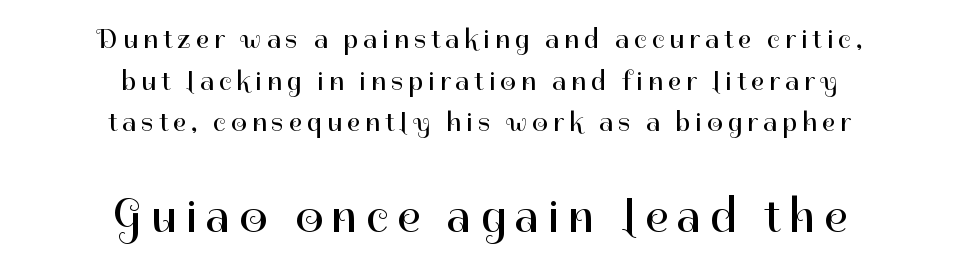
Each letter keeps its own natural width here, so spacing adapts to shape. Ascenders rise straight up at ninety degrees. Compared with a typical body face, this is equally light or lighter still. The baseline area is clear.
